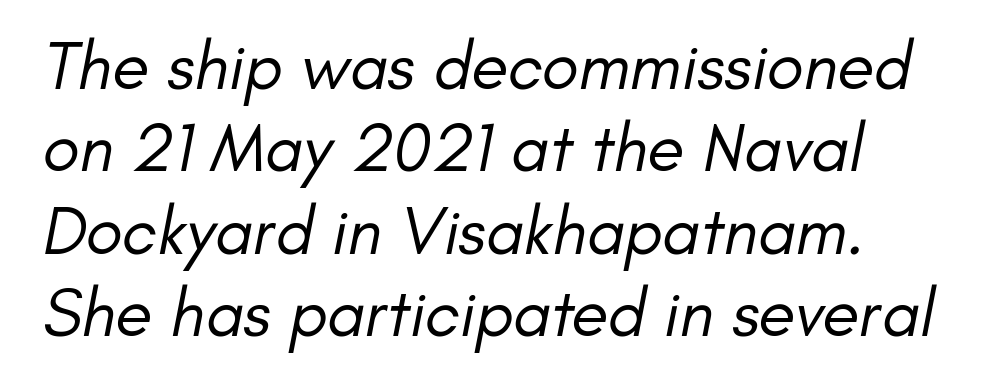
{"serif": "no", "bold": "no", "weight": "regular", "width": "normal", "stroke_contrast": "low", "x_height": "small", "monospaced": "no", "underline": "no", "line_spacing_ratio": 1.21, "letter_spacing": "normal", "letter_spacing_em": 0.0, "glyph_px": 68}
